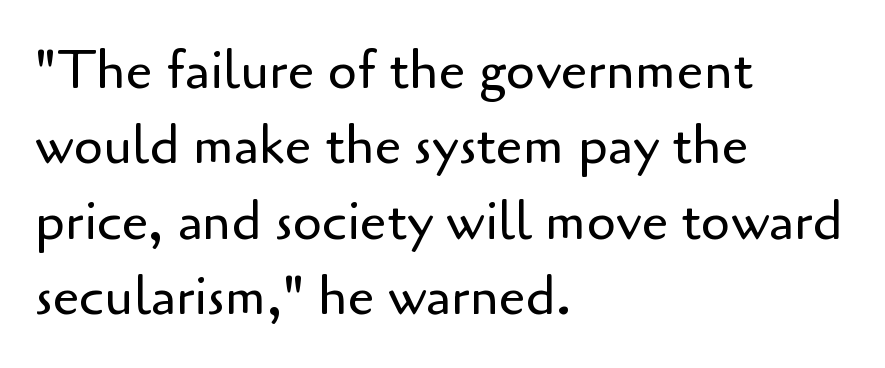
Q: Is the text bold? A: No.
Q: Is the text italic (slanted)? A: No, it is upright.
Q: Is the typeface a serif or a sans-serif typeface? A: Sans-serif.
Q: Is the text underlined? A: No.
Q: How is the paragraph aligned? A: Left-aligned.
Q: Is the spacing between letters normal or unusually wide? A: Normal.
Q: Is the spacing between lines tight, normal or loose? A: Normal.
Q: Width (condensed, normal, or wide)? A: Normal.
Q: Stroke contrast? A: Low.
Q: x-height? A: Small.
Q: Monospaced? A: No.
